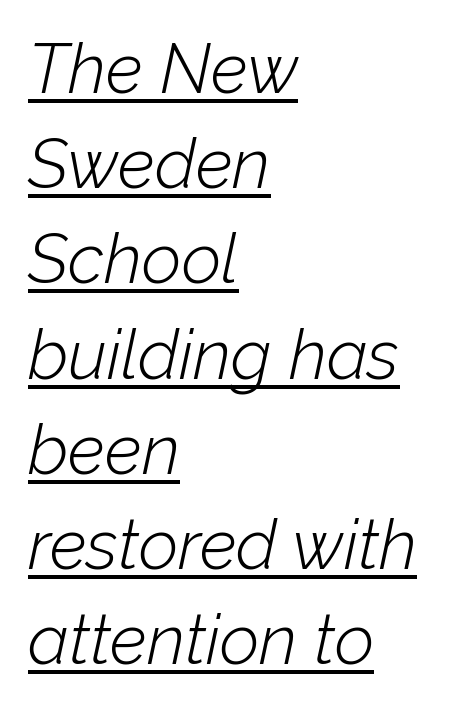
The image shows 69 px light type, italic (leaning right); set left-aligned, normal line spacing (1.38x), normal letter spacing, underlined; low stroke contrast and a medium x-height.
